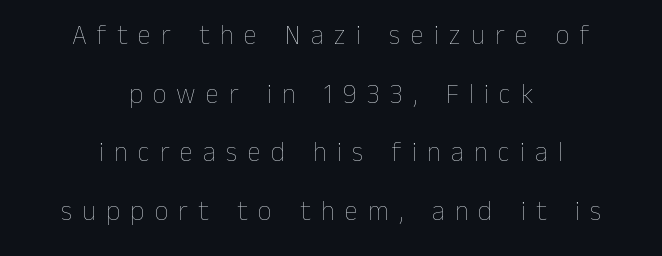
Q: Is the text bold? A: No.
Q: Is the text italic (slanted)? A: No, it is upright.
Q: Is the text underlined? A: No.
Q: How is the paragraph aligned? A: Centered.
Q: Is the spacing between letters normal or unusually wide? A: Unusually wide.
Q: Is the spacing between lines tight, normal or loose? A: Loose.
